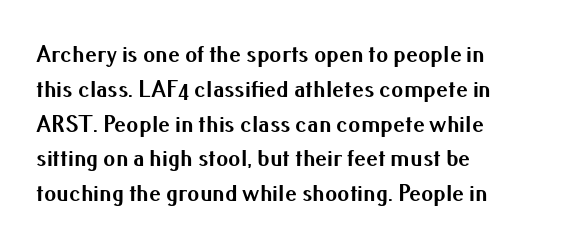
Nope, not italic — everything's standing straight. The passage shown has conventional tracking throughout. Bold? Absolutely — the strokes are thick and heavy. If you drew a ruler down the left edge, every line would touch it. The gap between lines stays unmarked. Horizontal bands of white between lines are of average thickness.
